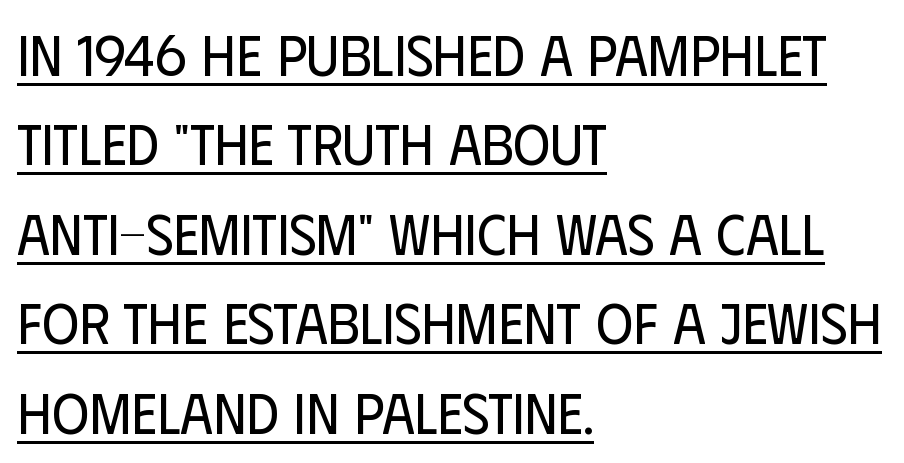
Words appear dense and cohesive because spacing is normal. If you drew a ruler down the left edge, every line would touch it. The type family on display is of the sans-serif kind. No letter is thick-stroked: the sample isn't bold. Ordinary non-slanted type is in use. Do the characters align in a grid? No, the font is proportional.
